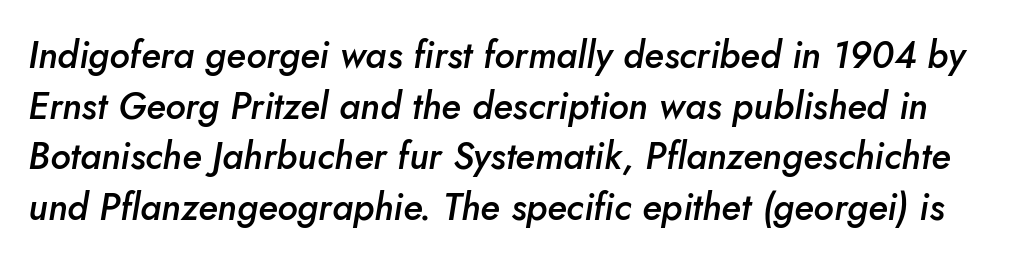
Character widths vary here, with narrow letters taking less room than wide ones. A bit beefed up — I'd call it semibold rather than bold. Quick note: italic. The line texture is even and compact thanks to regular tracking. Evenly set lines give the paragraph a standard silhouette. Words float on clear page, feet unadorned.
